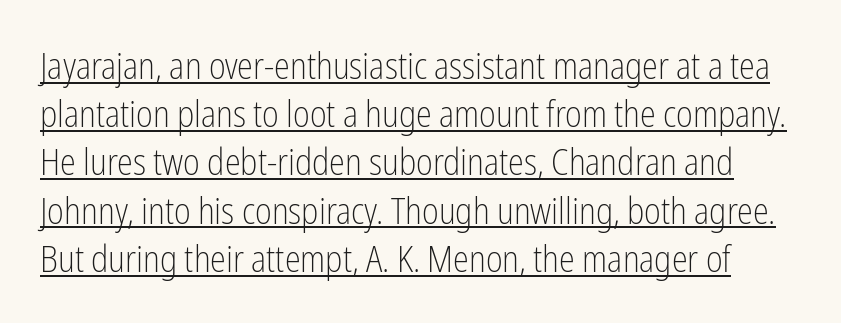
The font family rendered here belongs to the sans-serif group. Leading: standard. Ascenders rise straight up at ninety degrees. The type is set solid horizontally, with unmodified tracking. A typesetter would call this proportional, since set widths differ per character.
